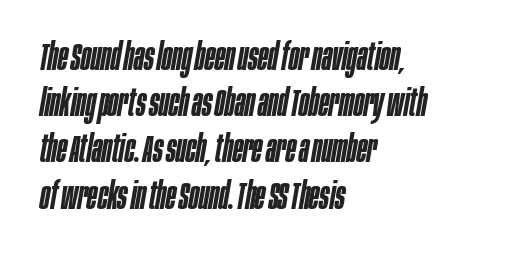
The passage shown is typed in a proportional face where columns would drift. Horizontally, the lines are justified to the leading edge only. Slant detected: the letters are inclined. Compared with an ordinary text face, these strokes are moderately heavier — a semibold. The leading is moderate, giving the passage an even texture. Words appear dense and cohesive because spacing is normal.
